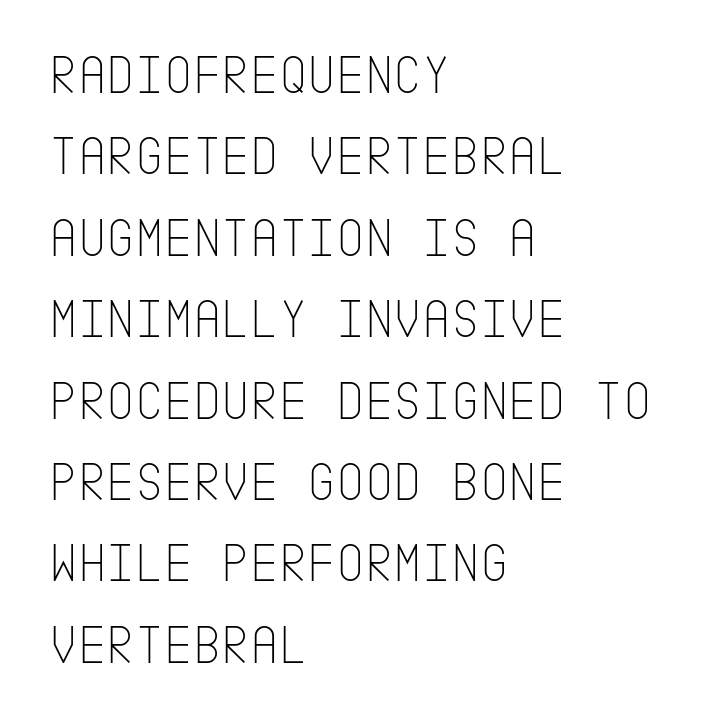
{"serif": "no", "italic": "no", "bold": "no", "weight": "thin", "width": "condensed", "stroke_contrast": "low", "x_height": "large", "underline": "no", "align": "left", "line_spacing": "normal", "line_spacing_ratio": 1.48, "letter_spacing": "normal", "letter_spacing_em": 0.0, "glyph_px": 55}
